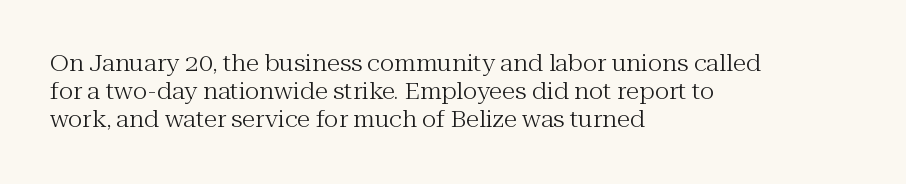
Normally led — the rows are evenly, conventionally spaced. Underlining? Definitely not there. The axis of the letterforms is exactly vertical. The passage is arranged the way most books set body copy — flush left. Default kerning and tracking; the words read as compact shapes.
